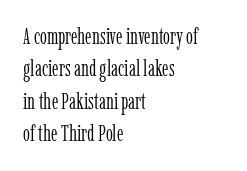
{"italic": "no", "bold": "no", "underline": "no", "align": "left", "line_spacing": "normal", "line_spacing_ratio": 1.47, "letter_spacing": "normal", "letter_spacing_em": 0.0, "glyph_px": 22}
